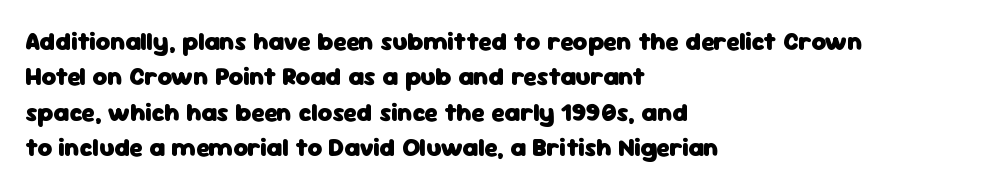
Q: Is the text bold? A: Yes.
Q: Is the text italic (slanted)? A: No, it is upright.
Q: Is the text underlined? A: No.
Q: How is the paragraph aligned? A: Left-aligned.
Q: Is the spacing between letters normal or unusually wide? A: Normal.
Q: Is the spacing between lines tight, normal or loose? A: Normal.
